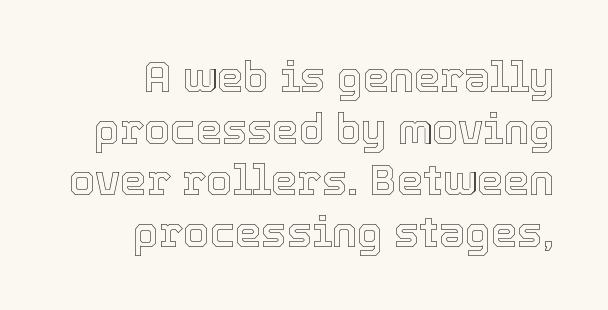
{"italic": "no", "width": "normal", "x_height": "medium", "monospaced": "no", "underline": "no", "align": "right", "line_spacing_ratio": 1.23, "letter_spacing": "normal", "letter_spacing_em": 0.0, "glyph_px": 42}
